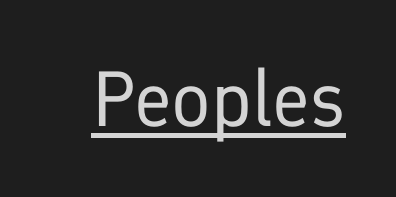
Posture: upright roman. Proportional: the letters do not fall into vertical columns. No chunkiness to these letters — they're not bold. This rendering employs a face without finishing strokes, i.e., a sans-serif. Is there an underline? Yes — a line sits under the letters.
